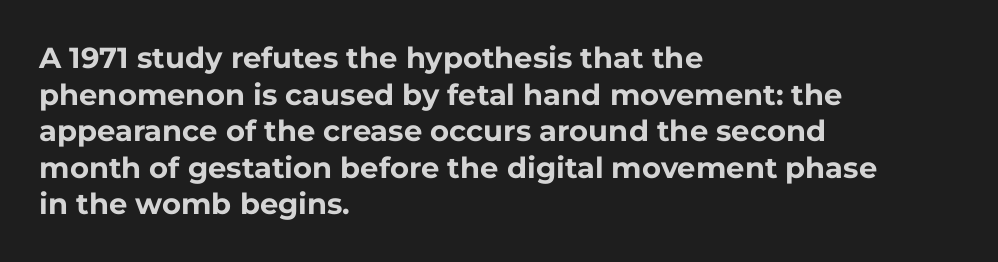
The image shows 29 px bold sans-serif type, upright; set left-aligned, normal line spacing (1.26x), normal letter spacing, not underlined; low stroke contrast and a medium x-height.
